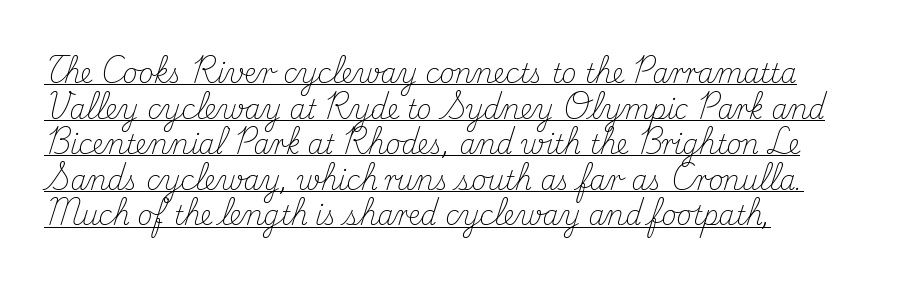
The type is set solid horizontally, with unmodified tracking. The line-height multiplier appears to be the usual default. Stroke thickness stays within the range of a standard reading face or lighter. The paragraph has a hard left edge and a soft right edge.
